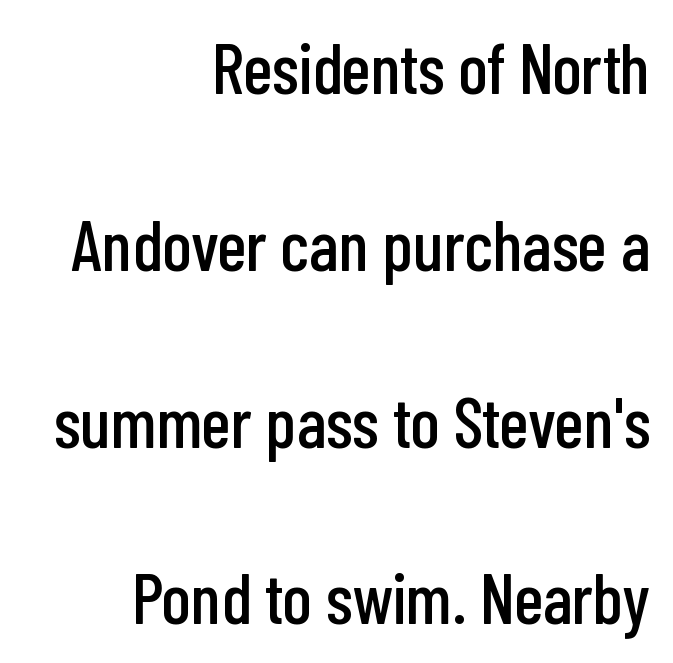
Q: Is the text italic (slanted)? A: No, it is upright.
Q: Is the typeface a serif or a sans-serif typeface? A: Sans-serif.
Q: Is the text underlined? A: No.
Q: How is the paragraph aligned? A: Right-aligned.
Q: Is the spacing between letters normal or unusually wide? A: Normal.
Q: Is the spacing between lines tight, normal or loose? A: Loose.
Q: Width (condensed, normal, or wide)? A: Condensed.
Q: Stroke contrast? A: Low.
Q: x-height? A: Medium.
Q: Monospaced? A: No.
